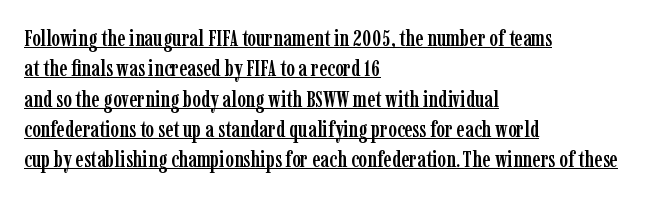
{"italic": "no", "underline": "yes", "align": "left", "line_spacing": "normal", "line_spacing_ratio": 1.32, "letter_spacing": "normal", "letter_spacing_em": 0.0, "glyph_px": 23}
